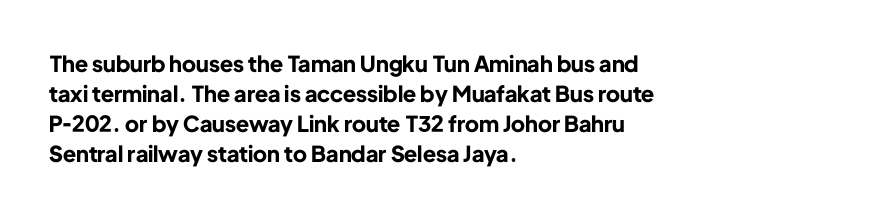
Italic: no, the glyphs are upright roman. Standard letterfit; no display-style spreading of the glyphs. Glance below the letters and you will spot only blank space. Its strokes are broad and dark, the hallmark of bold type.
